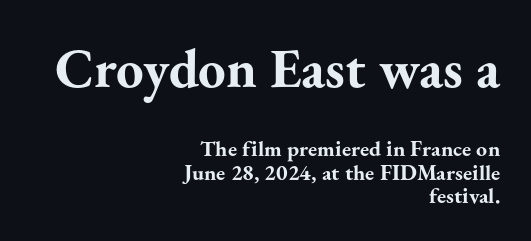
{"serif": "yes", "italic": "no", "bold": "yes", "weight": "bold", "width": "normal", "stroke_contrast": "medium", "x_height": "small", "monospaced": "no", "underline": "no", "align": "right", "line_spacing": "tight", "line_spacing_ratio": 1.06, "letter_spacing": "normal", "letter_spacing_em": 0.0, "larger_block": "first", "size_ratio": 2.5, "glyph_px": 55}
